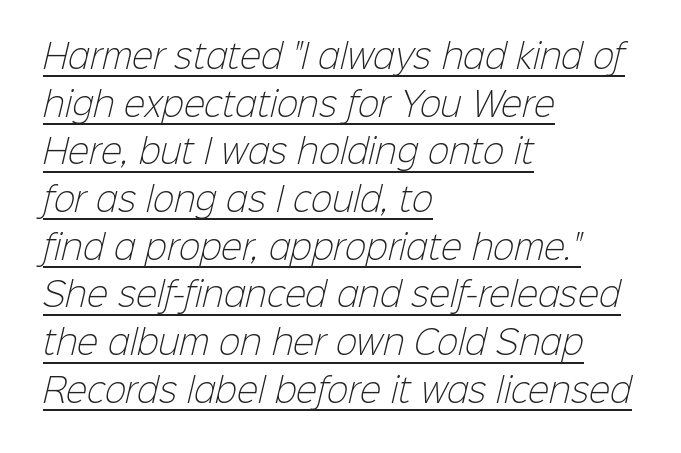
{"serif": "no", "bold": "no", "weight": "light", "width": "normal", "stroke_contrast": "low", "x_height": "medium", "monospaced": "no", "underline": "yes", "align": "left", "line_spacing": "normal", "line_spacing_ratio": 1.49, "letter_spacing": "normal", "letter_spacing_em": 0.0, "glyph_px": 32}
